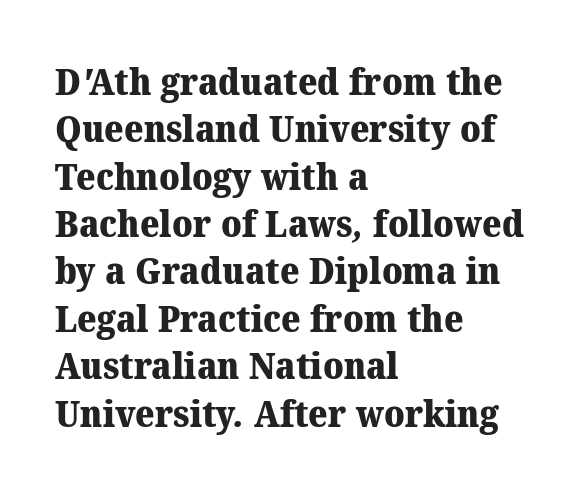
The image shows 37 px heavy serif type; set left-aligned, normal line spacing (1.28x), normal letter spacing, not underlined; medium stroke contrast and a medium x-height.
